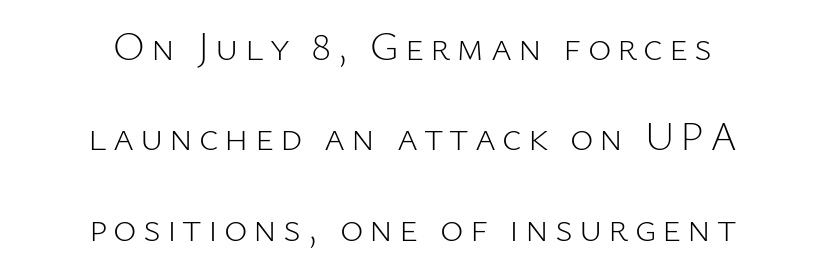
{"serif": "no", "italic": "no", "bold": "no", "weight": "light", "width": "normal", "stroke_contrast": "low", "x_height": "medium", "monospaced": "no", "underline": "no", "align": "center", "line_spacing": "loose", "line_spacing_ratio": 2.26, "glyph_px": 40}
